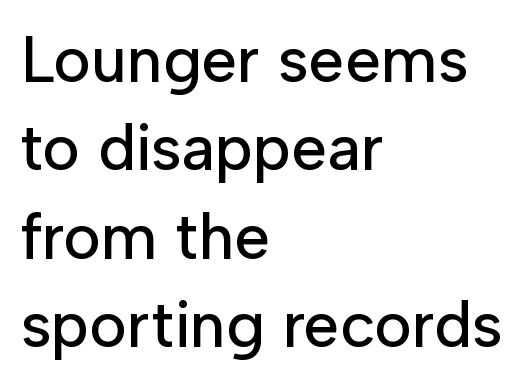
{"serif": "no", "italic": "no", "width": "normal", "stroke_contrast": "low", "x_height": "medium", "monospaced": "no", "underline": "no", "align": "left", "line_spacing": "normal", "line_spacing_ratio": 1.38, "letter_spacing": "normal", "letter_spacing_em": 0.0, "glyph_px": 64}
